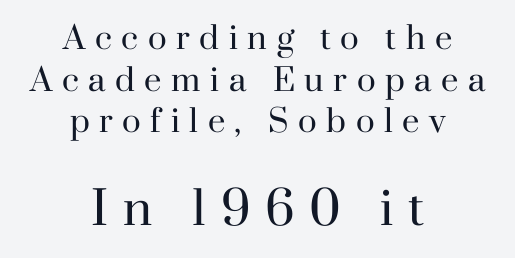
The image shows 46 px regular-weight serif type, upright; set centered, normal line spacing (1.34x), unusually wide letter spacing (+0.31 em), not underlined; the second (bottom) block is 1.48x larger; high stroke contrast and a small x-height.
